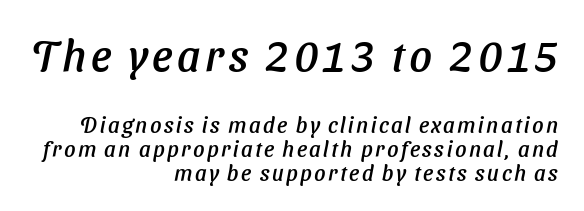
{"width": "normal", "stroke_contrast": "low", "x_height": "medium", "monospaced": "no", "underline": "no", "align": "right", "line_spacing": "tight", "line_spacing_ratio": 1.1, "larger_block": "first", "size_ratio": 2.0, "glyph_px": 44}
